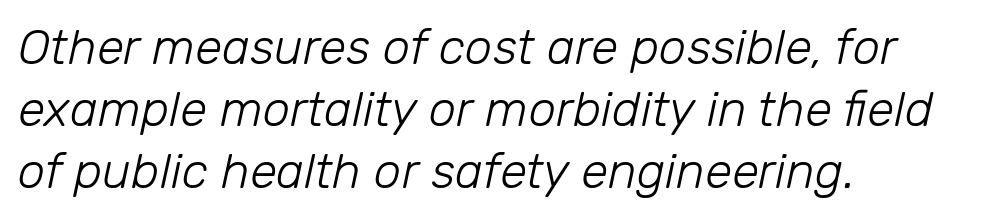
Regular leading. The passage shown is typed in a proportional face where columns would drift. The specimen omits any rule beneath the text block's lines. Stroke mass is kept to a normal reading level or below. This is oblique type, the kind used for emphasis or titles. Words appear dense and cohesive because spacing is normal.
